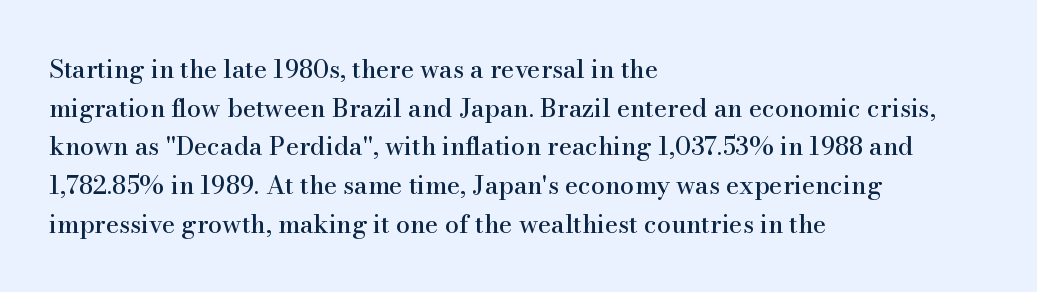
The image shows 25 px text type, upright; set left-aligned, normal line spacing (1.55x), normal letter spacing, not underlined.
